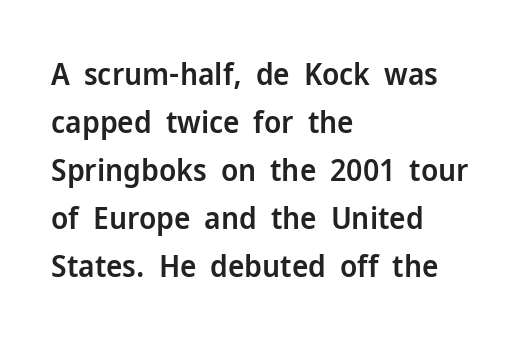
The image shows 31 px semibold sans-serif type, upright; set left-aligned, normal line spacing (1.55x), normal letter spacing, not underlined; low stroke contrast and a medium x-height.
